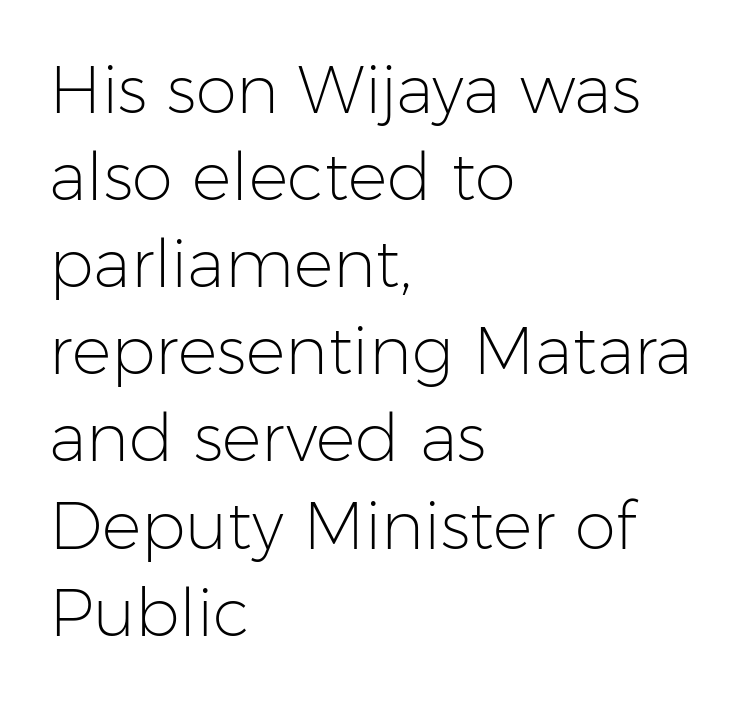
{"serif": "no", "italic": "no", "bold": "no", "weight": "light", "width": "normal", "stroke_contrast": "low", "x_height": "medium", "monospaced": "no", "underline": "no", "align": "left", "line_spacing": "normal", "line_spacing_ratio": 1.32, "letter_spacing": "normal", "letter_spacing_em": 0.0, "glyph_px": 66}
